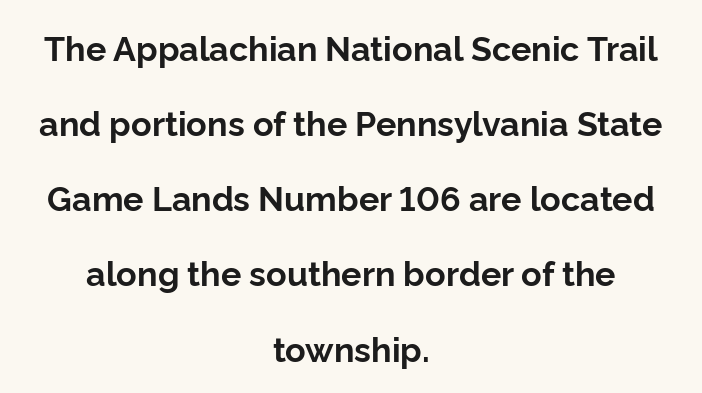
Observe the absence of serifs on each vertical stroke in this sample. The line-height multiplier appears high, well above default. These lines are centered, leaving both edges ragged. Plenty of ink on the page — the face is bold.
